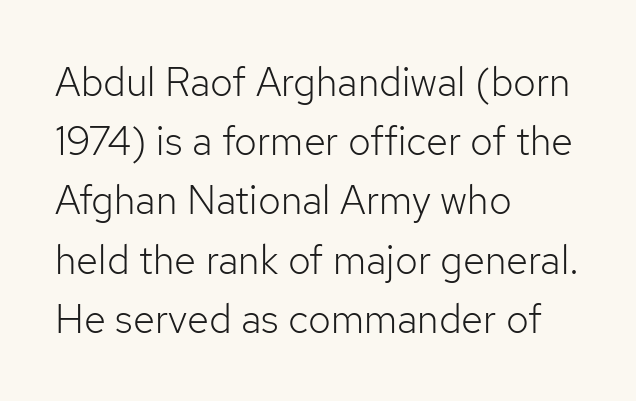
{"serif": "no", "italic": "no", "bold": "no", "weight": "light", "width": "normal", "stroke_contrast": "low", "x_height": "medium", "monospaced": "no", "underline": "no", "align": "left", "line_spacing": "normal", "line_spacing_ratio": 1.48, "letter_spacing": "normal", "letter_spacing_em": 0.0, "glyph_px": 40}
